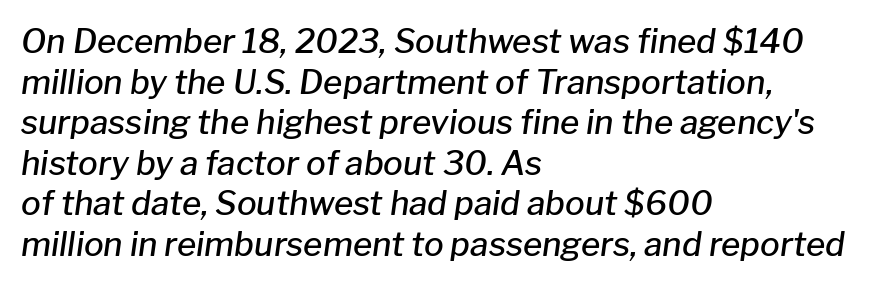
Q: Is the text bold? A: Semi-bold.
Q: Is the text italic (slanted)? A: Yes, it leans right by about 8 degrees.
Q: Is the text underlined? A: No.
Q: How is the paragraph aligned? A: Left-aligned.
Q: Is the spacing between letters normal or unusually wide? A: Normal.
Q: Width (condensed, normal, or wide)? A: Normal.
Q: Stroke contrast? A: Low.
Q: x-height? A: Medium.
Q: Monospaced? A: No.
